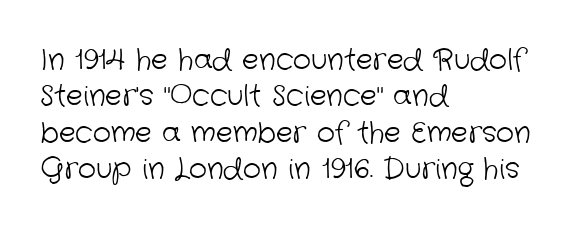
The type is set solid horizontally, with unmodified tracking. Here the designer chose a conventional face with non-uniform glyph widths. The zone under the glyphs is completely vacant. Rows of type keep a routine distance in the vertical direction. Nothing sits at the stroke ends, so this counts as sans-serif.
